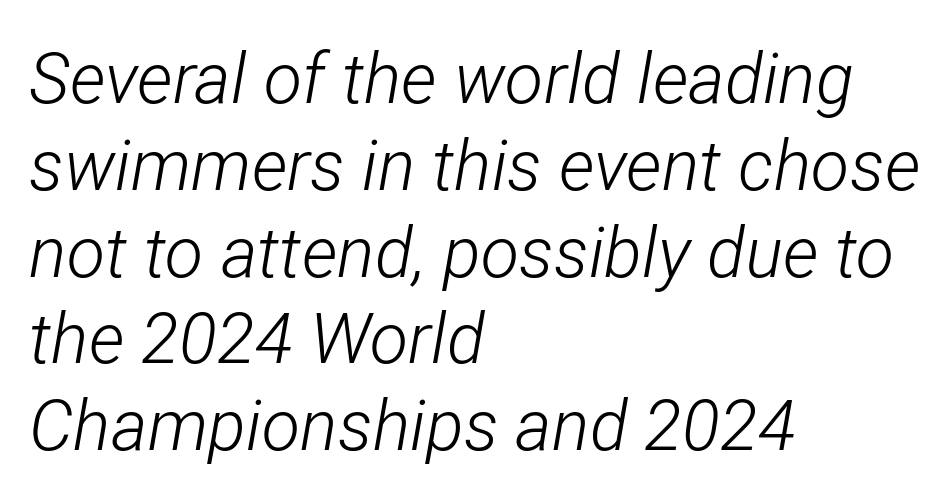
The image shows 70 px light, condensed type, italic (leaning right); set left-aligned, line spacing 1.24x, normal letter spacing, not underlined; low stroke contrast and a medium x-height.
